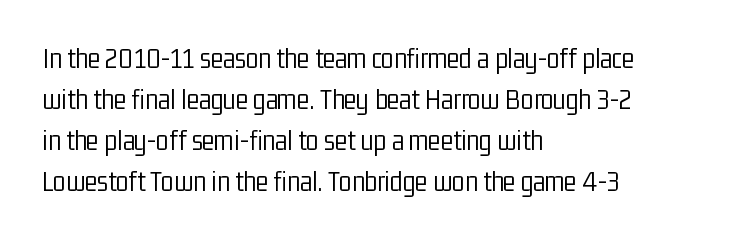
{"serif": "no", "italic": "no", "bold": "no", "weight": "light", "width": "condensed", "stroke_contrast": "low", "x_height": "medium", "monospaced": "no", "underline": "no", "align": "left", "line_spacing": "normal", "line_spacing_ratio": 1.41, "letter_spacing": "normal", "letter_spacing_em": 0.0, "glyph_px": 29}
